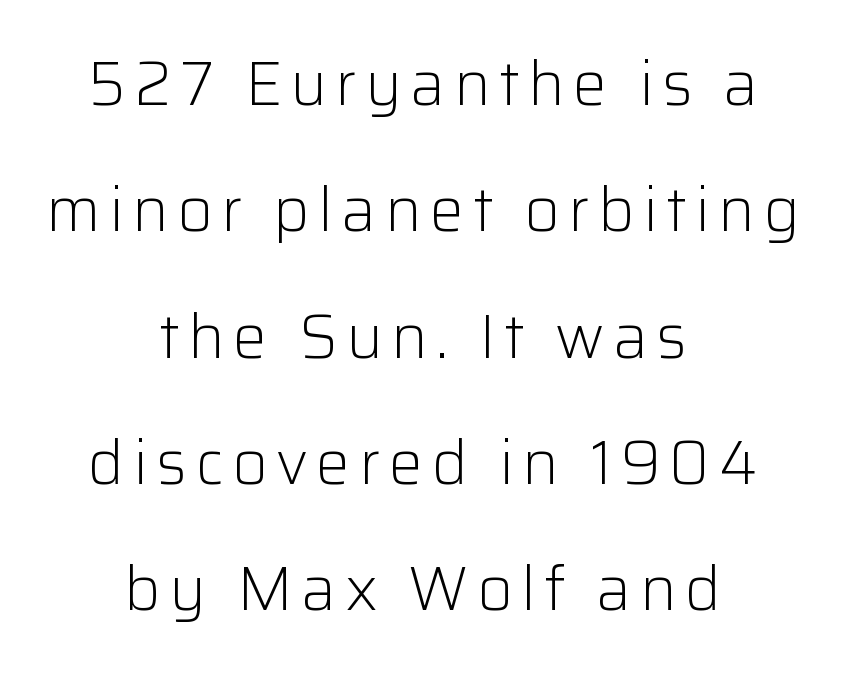
{"serif": "no", "italic": "no", "bold": "no", "weight": "light", "width": "normal", "stroke_contrast": "low", "x_height": "medium", "monospaced": "no", "underline": "no", "align": "center", "line_spacing": "loose", "line_spacing_ratio": 2.07, "glyph_px": 61}
